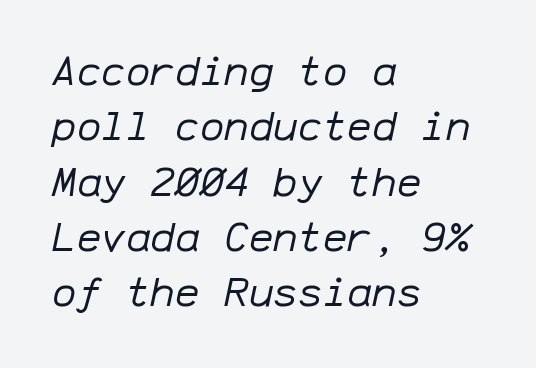
The image shows 41 px regular-weight type, italic (leaning right), monospaced; set left-aligned, normal line spacing (1.35x), normal letter spacing, not underlined; low stroke contrast and a medium x-height.
